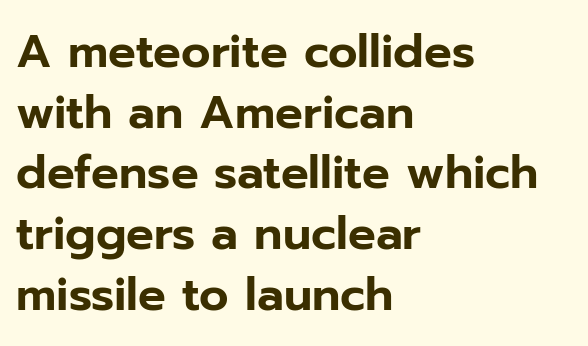
{"serif": "no", "italic": "no", "width": "normal", "stroke_contrast": "low", "x_height": "medium", "monospaced": "no", "underline": "no", "align": "left", "line_spacing": "normal", "line_spacing_ratio": 1.32, "letter_spacing": "normal", "letter_spacing_em": 0.0, "glyph_px": 46}
